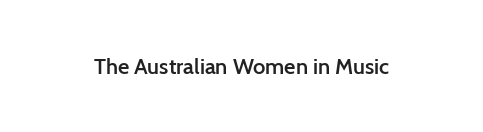
{"italic": "no", "bold": "semi", "underline": "no", "letter_spacing": "normal", "letter_spacing_em": 0.0, "glyph_px": 22}
